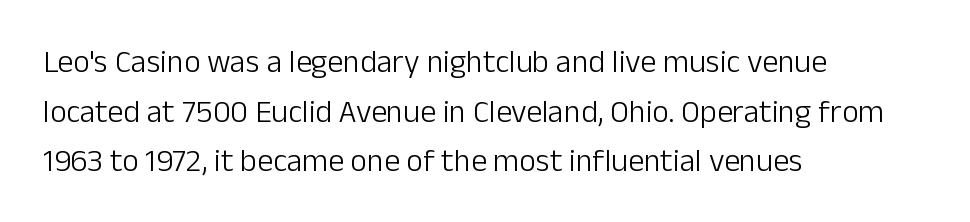
Q: Is the text bold? A: No.
Q: Is the text italic (slanted)? A: No, it is upright.
Q: Is the typeface a serif or a sans-serif typeface? A: Sans-serif.
Q: Is the text underlined? A: No.
Q: How is the paragraph aligned? A: Left-aligned.
Q: Is the spacing between letters normal or unusually wide? A: Normal.
Q: Is the spacing between lines tight, normal or loose? A: Normal.
Q: Width (condensed, normal, or wide)? A: Normal.
Q: Stroke contrast? A: Low.
Q: x-height? A: Medium.
Q: Monospaced? A: No.
